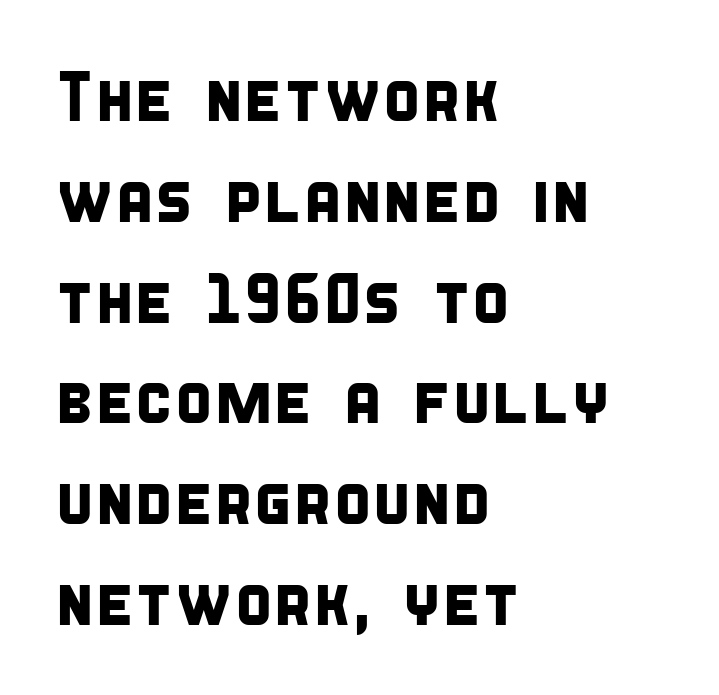
Each letter keeps its own natural width here, so spacing adapts to shape. I'd call this a sans setting — the letters go barefoot. Glyph-to-glyph distance matches everyday printed text. The gap between lines stays unmarked. The block of text has a typical density, with ordinary space between rows. The ragged edge is on the right, which tells us the setting is flush left.
